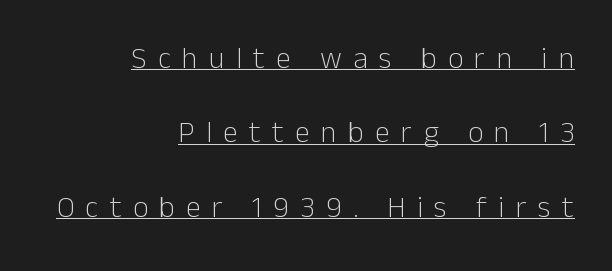
{"serif": "no", "italic": "no", "bold": "no", "weight": "light", "width": "normal", "stroke_contrast": "low", "x_height": "medium", "monospaced": "no", "underline": "yes", "align": "right", "line_spacing": "loose", "line_spacing_ratio": 2.48, "letter_spacing": "wide", "letter_spacing_em": 0.38, "glyph_px": 30}
